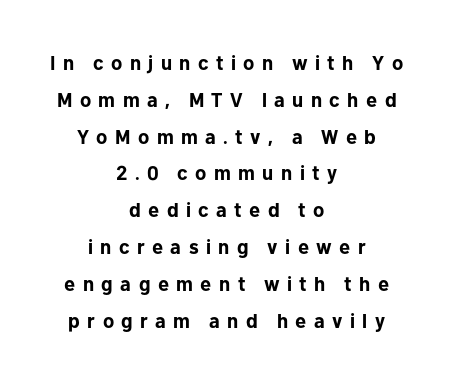
{"italic": "no", "bold": "yes", "underline": "no", "align": "center", "line_spacing_ratio": 1.84, "letter_spacing": "wide", "letter_spacing_em": 0.37, "glyph_px": 20}
